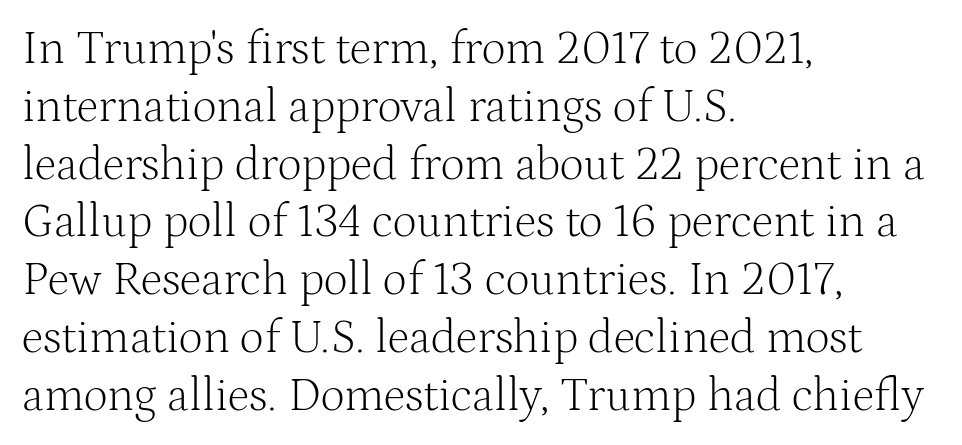
Q: Is the text bold? A: No.
Q: Is the text italic (slanted)? A: No, it is upright.
Q: Is the typeface a serif or a sans-serif typeface? A: Serif.
Q: Is the text underlined? A: No.
Q: How is the paragraph aligned? A: Left-aligned.
Q: Is the spacing between letters normal or unusually wide? A: Normal.
Q: Width (condensed, normal, or wide)? A: Normal.
Q: Stroke contrast? A: Medium.
Q: x-height? A: Medium.
Q: Monospaced? A: No.
